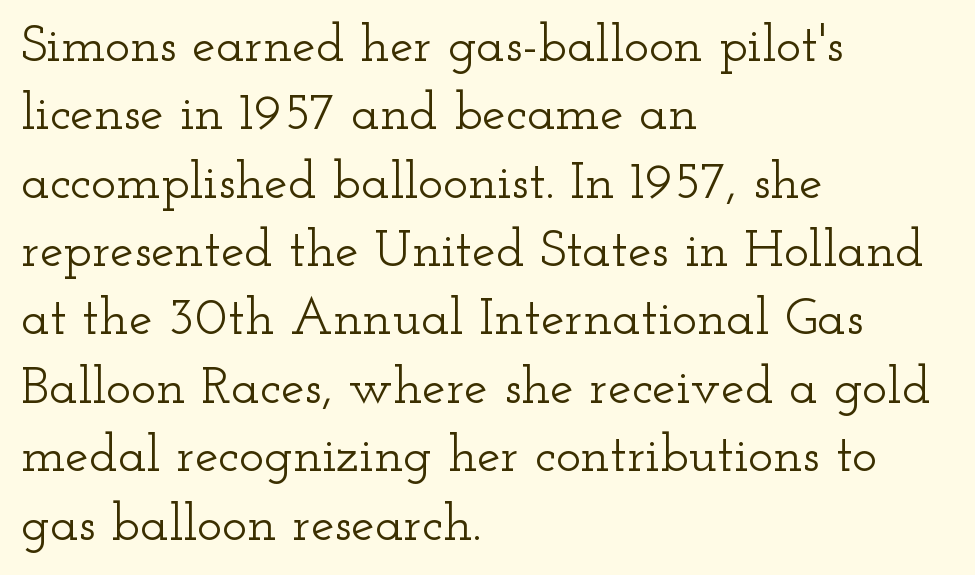
{"serif": "yes", "italic": "no", "width": "wide", "stroke_contrast": "low", "x_height": "small", "monospaced": "no", "underline": "no", "align": "left", "line_spacing": "normal", "line_spacing_ratio": 1.29, "letter_spacing": "normal", "letter_spacing_em": 0.0, "glyph_px": 53}
